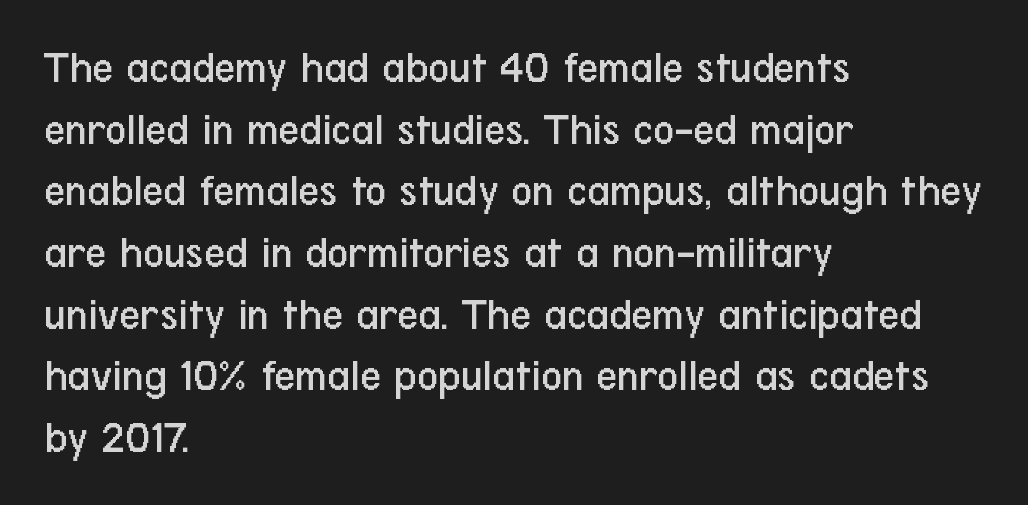
Line starts are locked; line ends wander. The strokes are not fattened; the text isn't bold. No word sits above an underline. This is the regular roman posture of the typeface. The block of text has a typical density, with ordinary space between rows. The line texture is even and compact thanks to regular tracking.
